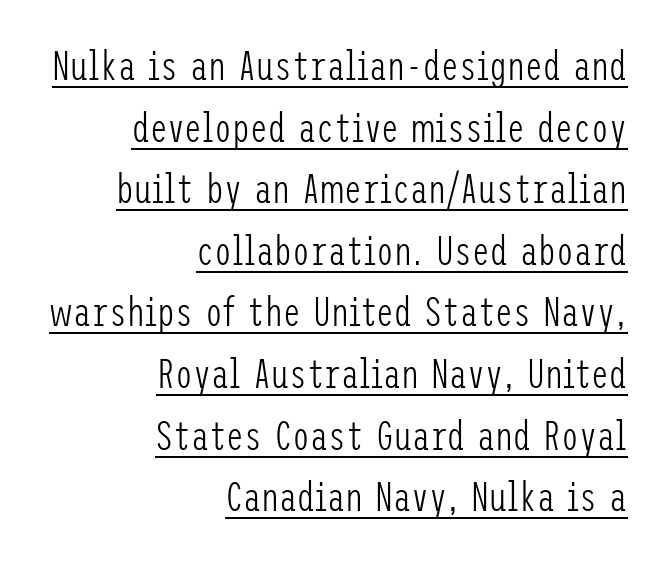
Q: Is the text bold? A: No.
Q: Is the text italic (slanted)? A: No, it is upright.
Q: Is the typeface a serif or a sans-serif typeface? A: Sans-serif.
Q: Is the text underlined? A: Yes.
Q: How is the paragraph aligned? A: Right-aligned.
Q: Is the spacing between letters normal or unusually wide? A: Normal.
Q: Is the spacing between lines tight, normal or loose? A: Normal.
Q: Width (condensed, normal, or wide)? A: Condensed.
Q: Stroke contrast? A: Low.
Q: x-height? A: Medium.
